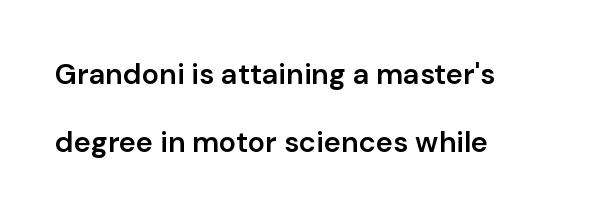
The image shows 29 px semibold sans-serif type, upright; set left-aligned, loose line spacing (2.36x), normal letter spacing, not underlined; low stroke contrast and a medium x-height.
